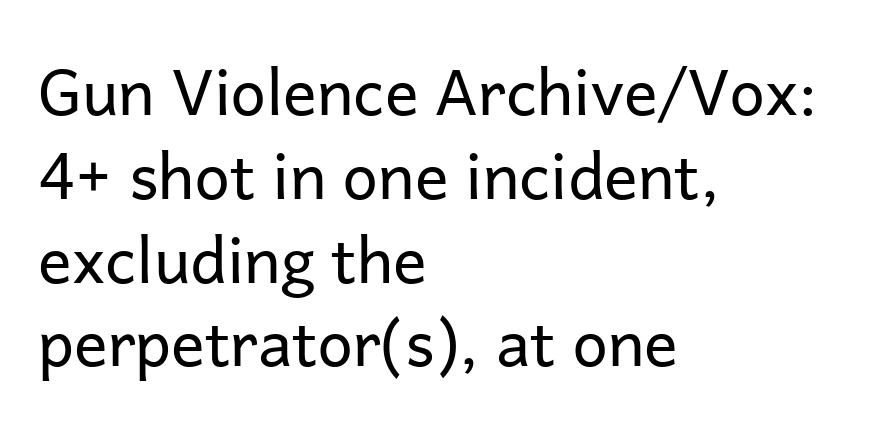
Q: Is the text bold? A: No.
Q: Is the text italic (slanted)? A: No, it is upright.
Q: Is the typeface a serif or a sans-serif typeface? A: Sans-serif.
Q: Is the text underlined? A: No.
Q: How is the paragraph aligned? A: Left-aligned.
Q: Is the spacing between letters normal or unusually wide? A: Normal.
Q: Is the spacing between lines tight, normal or loose? A: Normal.
Q: Width (condensed, normal, or wide)? A: Normal.
Q: Stroke contrast? A: Low.
Q: x-height? A: Medium.
Q: Monospaced? A: No.
